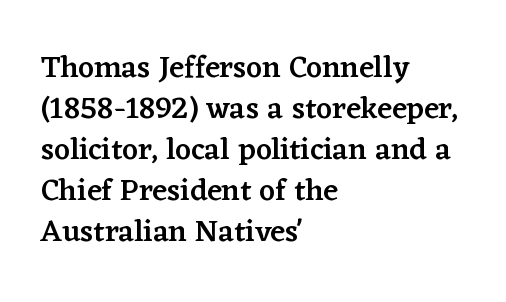
Q: Is the text bold? A: Semi-bold.
Q: Is the text italic (slanted)? A: No, it is upright.
Q: Is the typeface a serif or a sans-serif typeface? A: Serif.
Q: Is the text underlined? A: No.
Q: How is the paragraph aligned? A: Left-aligned.
Q: Is the spacing between letters normal or unusually wide? A: Normal.
Q: Is the spacing between lines tight, normal or loose? A: Normal.
Q: Width (condensed, normal, or wide)? A: Normal.
Q: Stroke contrast? A: Low.
Q: x-height? A: Medium.
Q: Monospaced? A: No.
